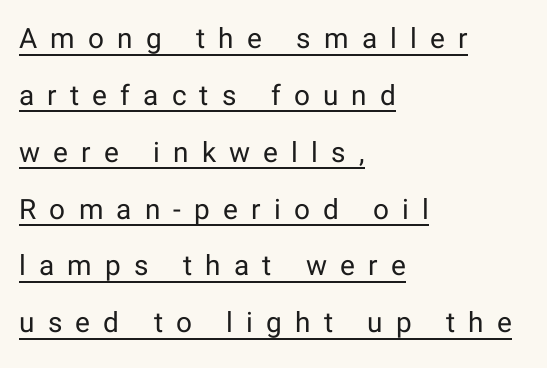
{"serif": "no", "italic": "no", "bold": "no", "weight": "regular", "width": "normal", "stroke_contrast": "low", "x_height": "medium", "monospaced": "no", "underline": "yes", "align": "left", "line_spacing": "loose", "line_spacing_ratio": 2.03, "letter_spacing": "wide", "letter_spacing_em": 0.47, "glyph_px": 28}
